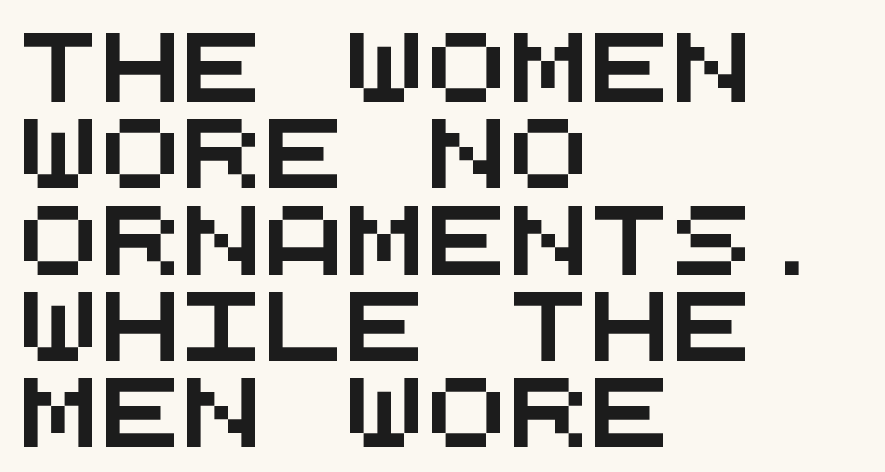
The typesetter chose a ragged-right arrangement here. This rendering employs a face without finishing strokes, i.e., a sans-serif. The baseline area is clear. Observe the ordinary spacing: letters are neighbours, not strangers.
